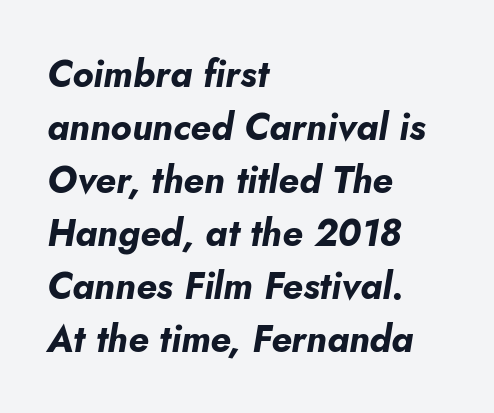
Q: Is the text bold? A: Yes.
Q: Is the text italic (slanted)? A: Yes, it leans right by about 5 degrees.
Q: Is the text underlined? A: No.
Q: How is the paragraph aligned? A: Left-aligned.
Q: Is the spacing between letters normal or unusually wide? A: Normal.
Q: Is the spacing between lines tight, normal or loose? A: Normal.
Q: Width (condensed, normal, or wide)? A: Normal.
Q: Stroke contrast? A: Low.
Q: x-height? A: Small.
Q: Monospaced? A: No.
